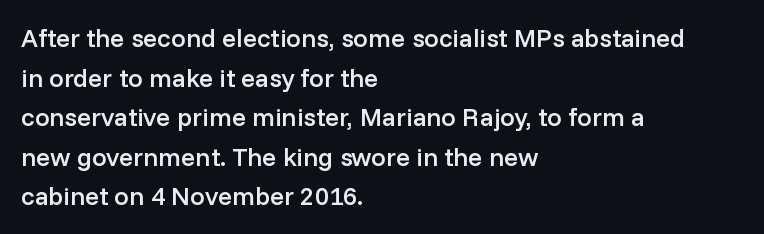
If you measured baseline to baseline, you'd find a middling distance. The typesetting leans somewhat heavy: a semibold. Which margin do the lines hug? The left one — the right edge is uneven. The font's upright variant was chosen for this text.
